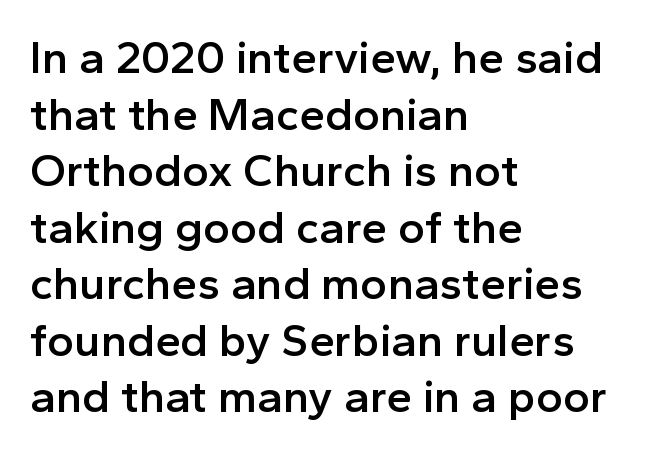
The image shows 46 px semibold sans-serif type, upright; set left-aligned, line spacing 1.23x, normal letter spacing, not underlined; a medium x-height.
